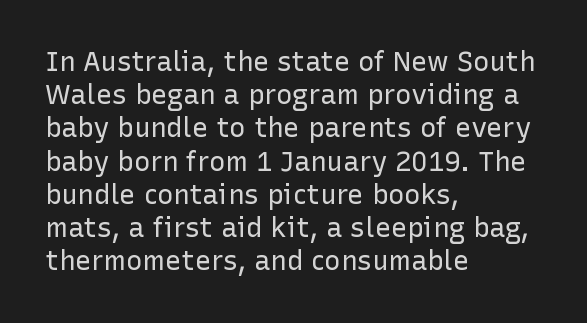
The zone under the glyphs is completely vacant. The passage is arranged the way most books set body copy — flush left. The type sits square on the baseline with zero lean. Weight: in the light-to-regular range. In terms of letterspacing, this is plain default setting.
